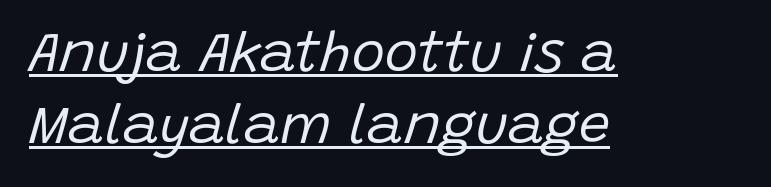
The image shows 56 px regular-weight type, italic (leaning right); set left-aligned, normal line spacing (1.28x), normal letter spacing, underlined; low stroke contrast and a large x-height.
